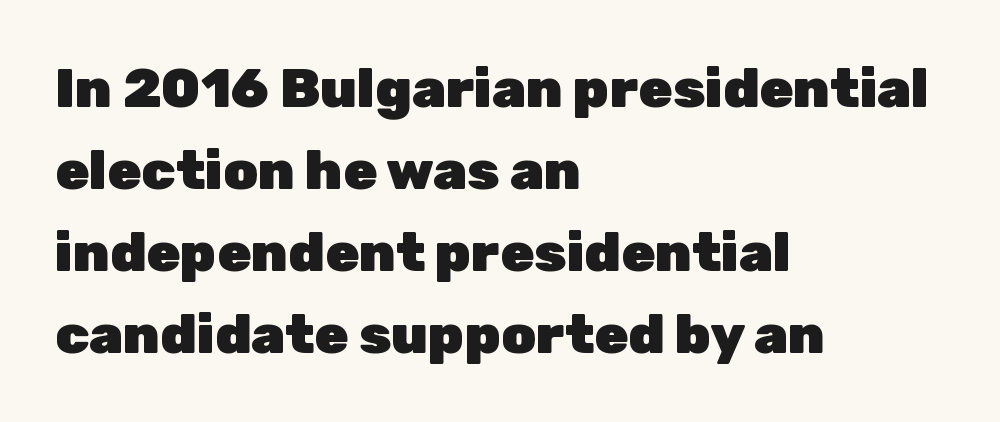
A typesetter would call this leading conventional body-copy spacing. All the whitespace from short lines collects on the right. Look at the tracking — it's just the regular setting, nothing added. Bold? Absolutely — the strokes are thick and heavy. Upright lettering throughout.
